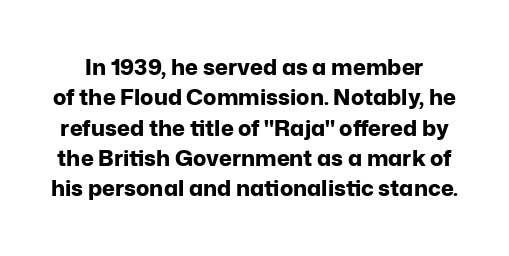
Q: Is the text bold? A: Yes.
Q: Is the text italic (slanted)? A: No, it is upright.
Q: Is the text underlined? A: No.
Q: Is the spacing between letters normal or unusually wide? A: Normal.
Q: Is the spacing between lines tight, normal or loose? A: Normal.
